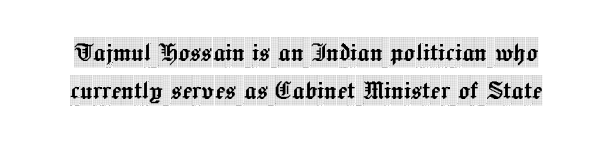
Q: Is the text italic (slanted)? A: No, it is upright.
Q: Is the typeface a serif or a sans-serif typeface? A: Serif.
Q: Is the text underlined? A: No.
Q: Is the spacing between letters normal or unusually wide? A: Normal.
Q: Is the spacing between lines tight, normal or loose? A: Normal.
Q: Width (condensed, normal, or wide)? A: Condensed.
Q: x-height? A: Large.
Q: Monospaced? A: No.
